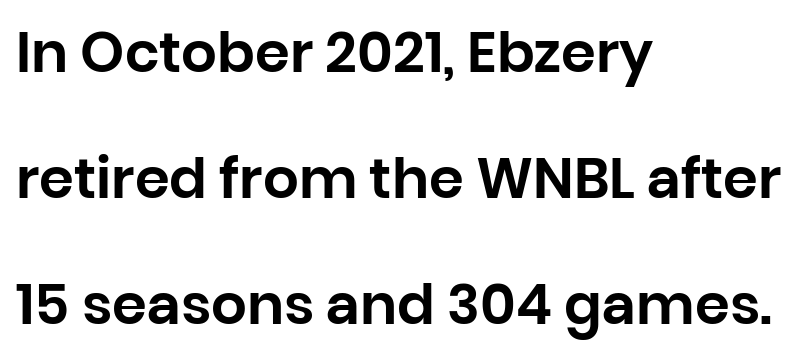
{"serif": "no", "italic": "no", "width": "normal", "stroke_contrast": "low", "x_height": "large", "monospaced": "no", "underline": "no", "align": "left", "line_spacing": "loose", "line_spacing_ratio": 2.25, "letter_spacing": "normal", "letter_spacing_em": 0.0, "glyph_px": 56}
